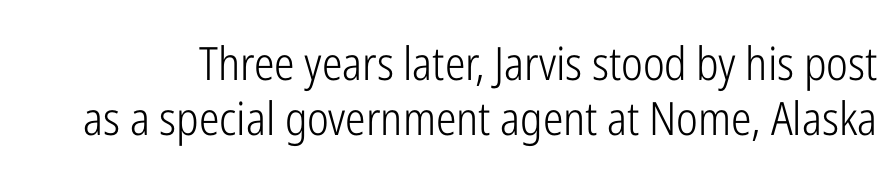
Unmarked baselines from the first word to the last. Vertical stems look standard width or narrower in stroke. A sans-serif font was chosen for this passage. Observe the ordinary spacing: letters are neighbours, not strangers.
